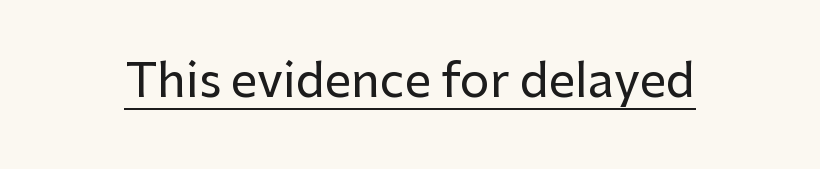
Notice how the stems are strictly vertical — no italics here. Examine the stroke ends and you'll find no serifs. You can see a thin bar hugging the bottom of the glyphs. The tracking reads as untouched default to a designer's eye. Note the varied advance widths — an 'i' is clearly narrower than an 'm'.
